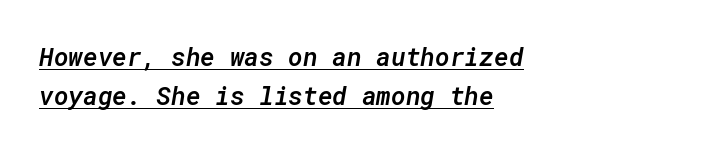
The image shows 25 px text type, italic (leaning right); set left-aligned, normal line spacing (1.55x), normal letter spacing, underlined.
